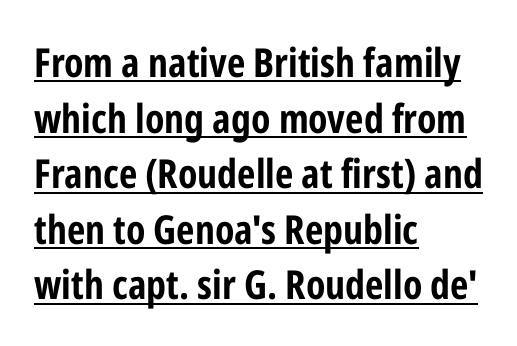
{"serif": "no", "italic": "no", "bold": "yes", "weight": "bold", "width": "condensed", "stroke_contrast": "low", "x_height": "medium", "monospaced": "no", "underline": "yes", "align": "left", "line_spacing": "normal", "line_spacing_ratio": 1.39, "letter_spacing": "normal", "letter_spacing_em": 0.0, "glyph_px": 40}
